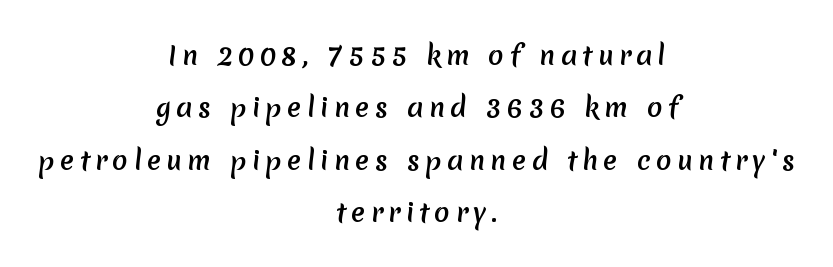
Each row of text sits above clean, open space. What stands out about the letter spacing? Its width — letters are far apart. Neither beginnings nor endings align; midpoints do. Reading down the column, the eye jumps a long way to each next line.
